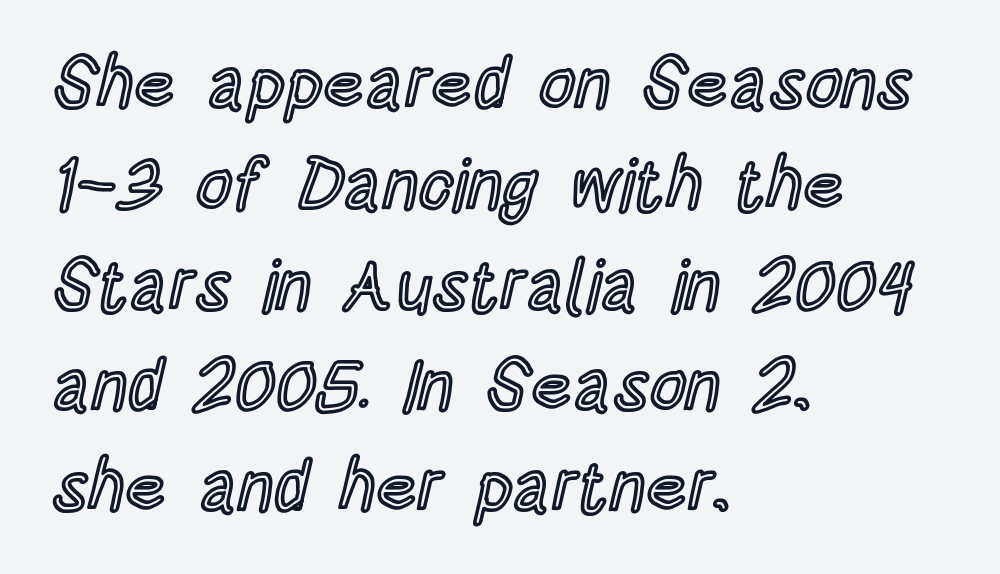
Q: Is the text italic (slanted)? A: Yes.
Q: Is the text underlined? A: No.
Q: How is the paragraph aligned? A: Left-aligned.
Q: Is the spacing between letters normal or unusually wide? A: Normal.
Q: Is the spacing between lines tight, normal or loose? A: Normal.
Q: Width (condensed, normal, or wide)? A: Condensed.
Q: x-height? A: Large.
Q: Monospaced? A: No.
